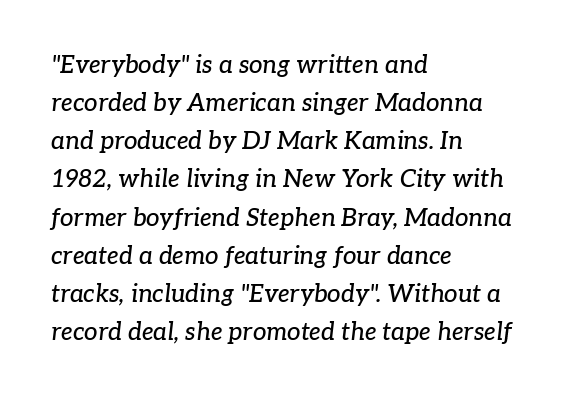
{"italic": "yes", "lean": "right", "slant_degrees": 7, "underline": "no", "align": "left", "line_spacing": "normal", "line_spacing_ratio": 1.59, "letter_spacing": "normal", "letter_spacing_em": 0.0, "glyph_px": 24}
